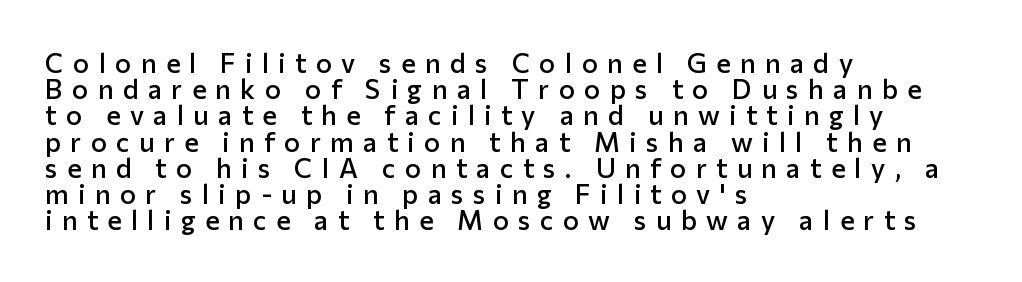
Q: Is the text bold? A: Semi-bold.
Q: Is the text italic (slanted)? A: No, it is upright.
Q: Is the text underlined? A: No.
Q: How is the paragraph aligned? A: Left-aligned.
Q: Is the spacing between letters normal or unusually wide? A: Unusually wide.
Q: Is the spacing between lines tight, normal or loose? A: Tight.
